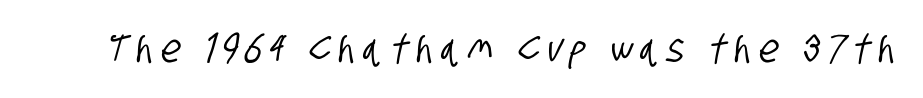
Q: Is the typeface a serif or a sans-serif typeface? A: Sans-serif.
Q: Is the text underlined? A: No.
Q: Width (condensed, normal, or wide)? A: Condensed.
Q: Stroke contrast? A: Low.
Q: x-height? A: Large.
Q: Monospaced? A: No.
